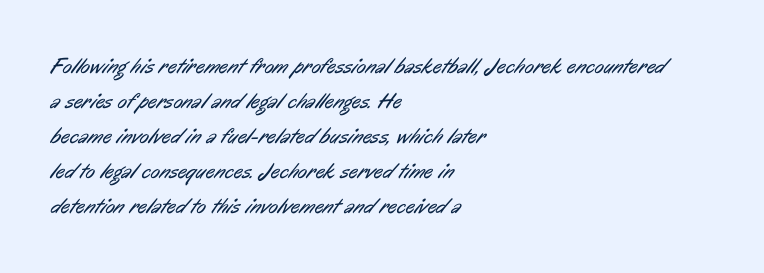
The image shows 22 px text type; set left-aligned, normal line spacing (1.59x), normal letter spacing, not underlined.
